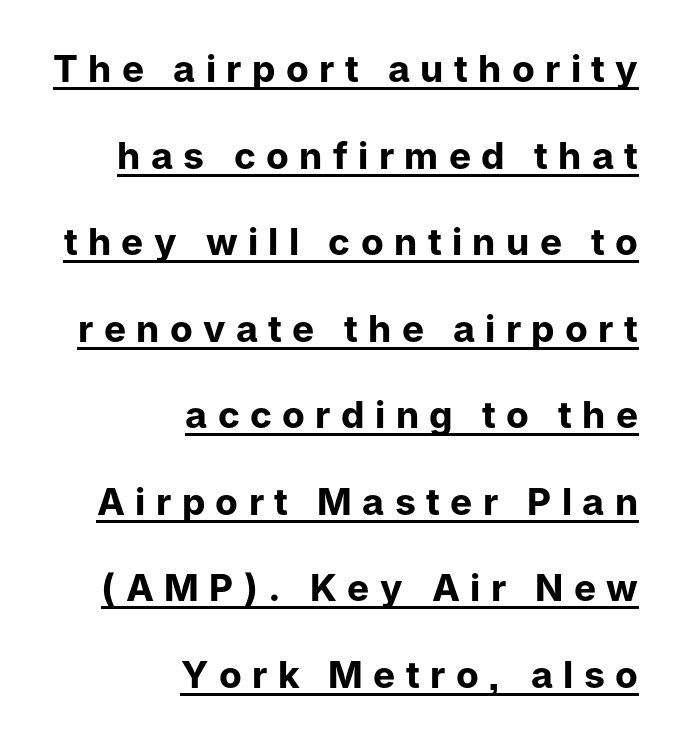
{"serif": "no", "italic": "no", "bold": "yes", "weight": "bold", "width": "normal", "stroke_contrast": "low", "x_height": "medium", "monospaced": "no", "underline": "yes", "align": "right", "line_spacing": "loose", "line_spacing_ratio": 2.34, "letter_spacing": "wide", "letter_spacing_em": 0.28, "glyph_px": 37}
